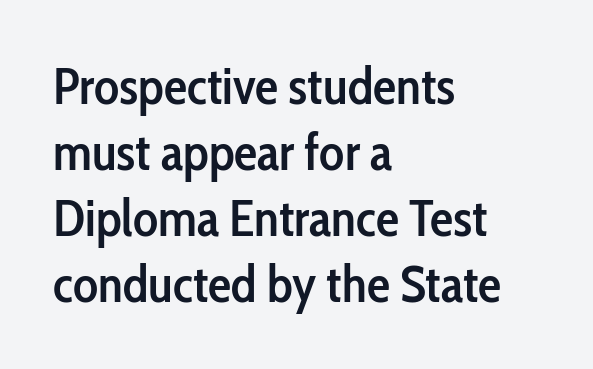
{"serif": "no", "italic": "no", "bold": "semi", "weight": "semibold", "width": "condensed", "stroke_contrast": "low", "x_height": "medium", "monospaced": "no", "underline": "no", "align": "left", "line_spacing": "normal", "line_spacing_ratio": 1.27, "letter_spacing": "normal", "letter_spacing_em": 0.0, "glyph_px": 52}
